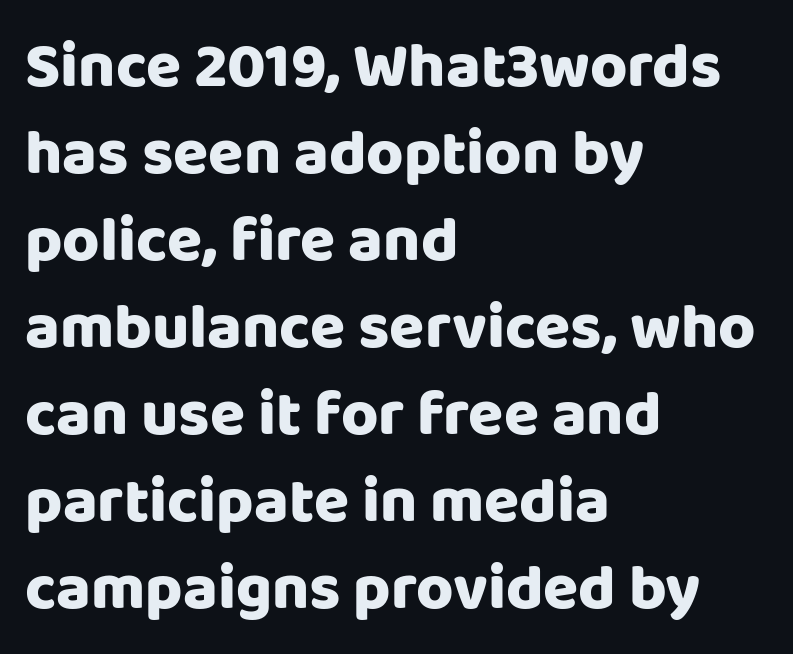
The image shows 64 px sans-serif type, upright; set left-aligned, normal line spacing (1.36x), normal letter spacing, not underlined; low stroke contrast and a large x-height.
